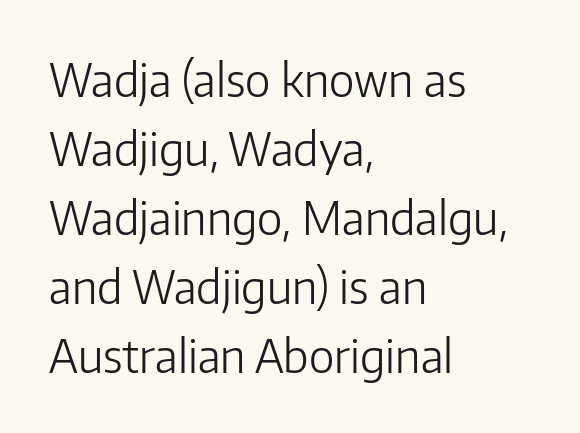
The image shows 46 px light sans-serif type, upright; set left-aligned, normal line spacing (1.5x), normal letter spacing, not underlined; low stroke contrast and a medium x-height.
